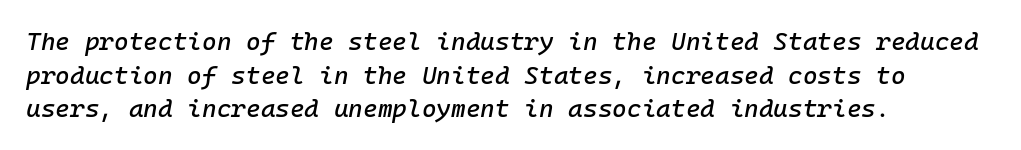
These lines keep a tight, regular rhythm from letter to letter. Horizontal bands of white between lines are of average thickness. The specimen reads as italic at a glance. This rendering uses left alignment, leaving the right contour irregular. The words here are not underlined.
